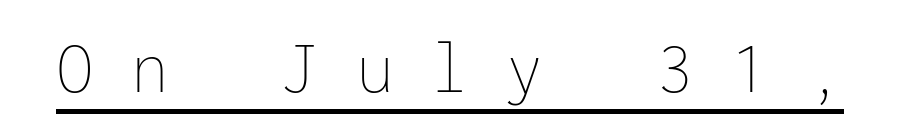
The image shows 75 px thin type, upright, monospaced; set unusually wide letter spacing (+0.5 em), underlined; low stroke contrast and a medium x-height.
